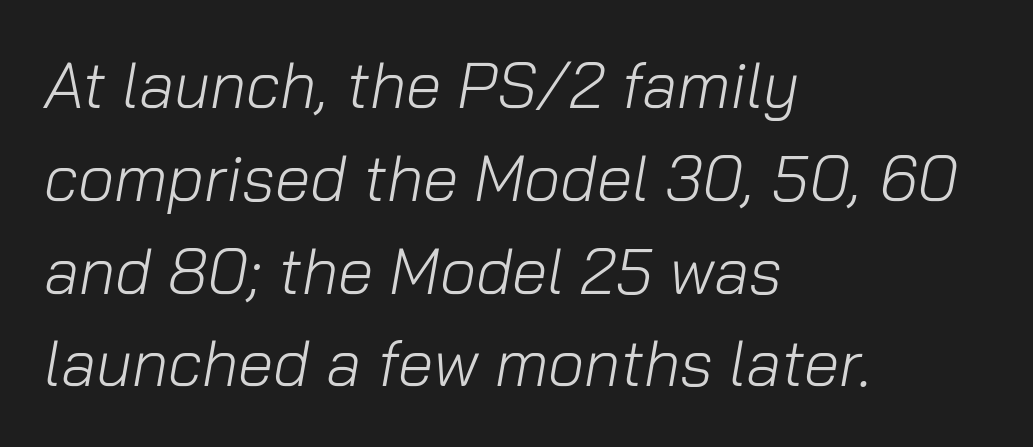
The image shows 64 px light type, italic (leaning right); set left-aligned, normal line spacing (1.45x), normal letter spacing, not underlined; low stroke contrast and a medium x-height.
